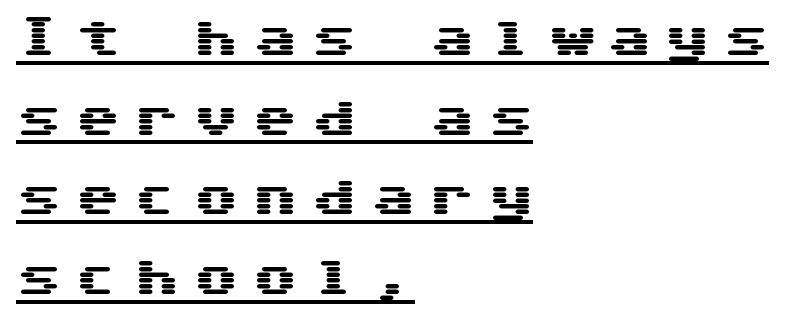
{"serif": "no", "italic": "no", "width": "wide", "stroke_contrast": "medium", "x_height": "medium", "underline": "yes", "align": "left", "line_spacing_ratio": 1.77, "letter_spacing": "wide", "letter_spacing_em": 0.31, "glyph_px": 45}
